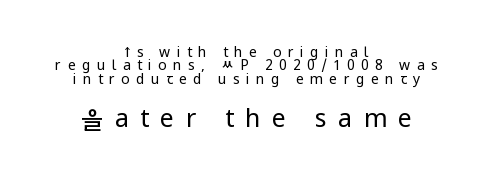
The image shows 25 px text type, upright; set centered, tight line spacing (0.96x), unusually wide letter spacing (+0.45 em), not underlined; the second (bottom) block is 1.79x larger.
